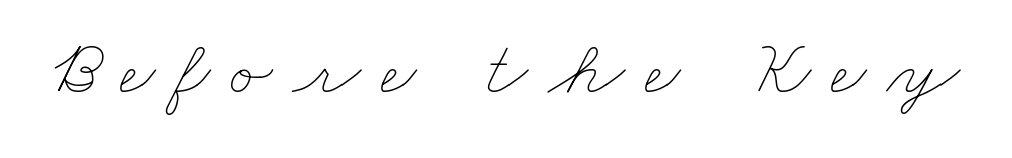
The image shows 79 px thin, wide type; set unusually wide letter spacing (+0.25 em), not underlined; low stroke contrast and a small x-height.
